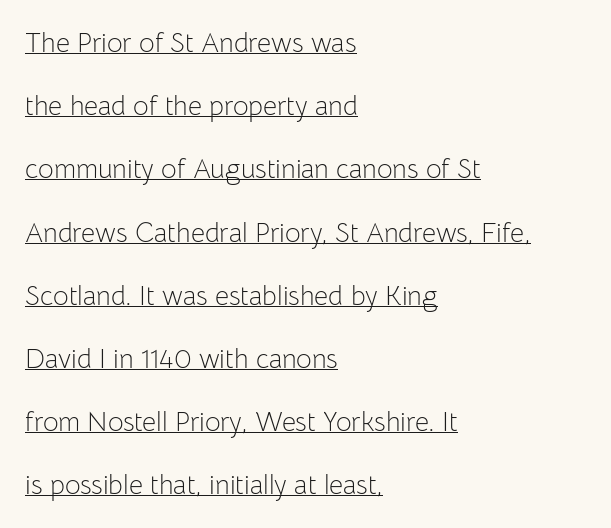
{"italic": "no", "bold": "no", "underline": "yes", "align": "left", "line_spacing": "loose", "line_spacing_ratio": 2.34, "letter_spacing": "normal", "letter_spacing_em": 0.0, "glyph_px": 27}
